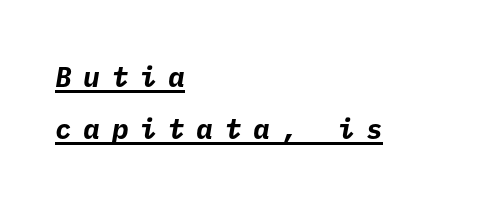
The line texture is sparse and dotted thanks to wide tracking. The paragraph has a hard left edge and a soft right edge. The glyphs in this specimen are sans serif. Strokes here are thick enough to call this a true bold. Underline: present.
